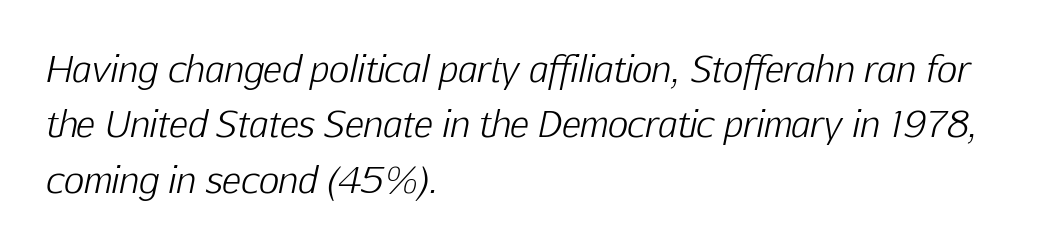
{"italic": "yes", "lean": "right", "slant_degrees": 12, "bold": "no", "weight": "light", "width": "normal", "stroke_contrast": "low", "x_height": "medium", "monospaced": "no", "underline": "no", "align": "left", "line_spacing": "normal", "line_spacing_ratio": 1.58, "letter_spacing": "normal", "letter_spacing_em": 0.0, "glyph_px": 35}
